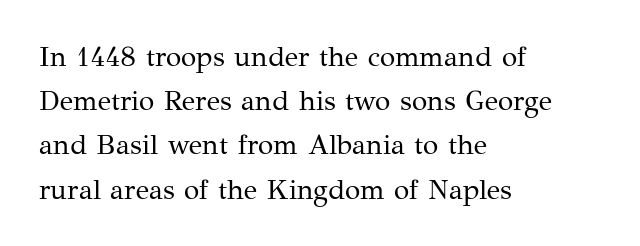
{"serif": "yes", "italic": "no", "bold": "no", "weight": "regular", "width": "normal", "stroke_contrast": "medium", "x_height": "medium", "monospaced": "no", "underline": "no", "align": "left", "line_spacing": "normal", "line_spacing_ratio": 1.58, "letter_spacing": "normal", "letter_spacing_em": 0.0, "glyph_px": 28}
